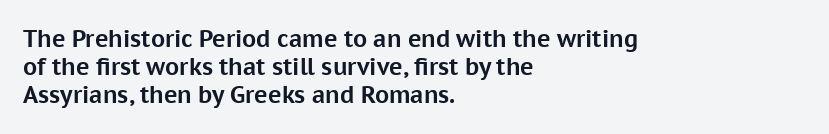
The image shows 23 px bold type, upright; set left-aligned, line spacing 1.22x, normal letter spacing, not underlined.
